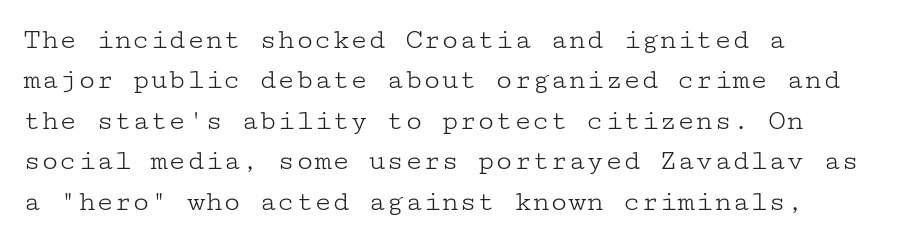
Descenders hang freely into open space. Are there feet on the stems? There are — it's a serif. Unlike italic type, these characters show no tilt at all. Glyph-to-glyph distance matches everyday printed text. Unbolded letterforms with no extra heft. The text block is weighted toward the left margin, trailing off unevenly rightward.
